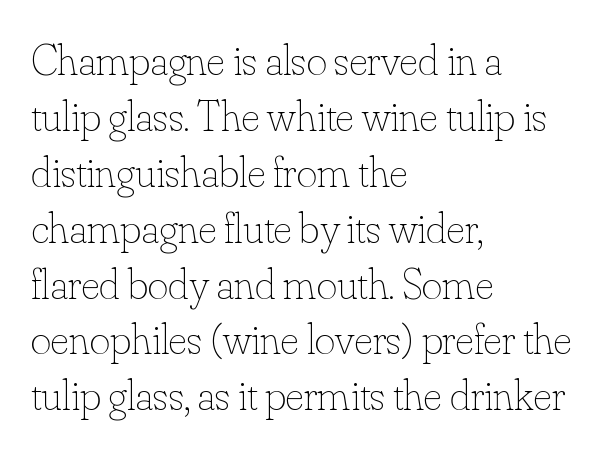
Descenders hang freely into open space. Notice how descenders clear the ascenders below comfortably — that's standard leading. The letters advance in unequal steps, a hallmark of proportional type. The letters stand upright; this is a roman face. Students, note that the glyphs here touch the page at normal intervals.
